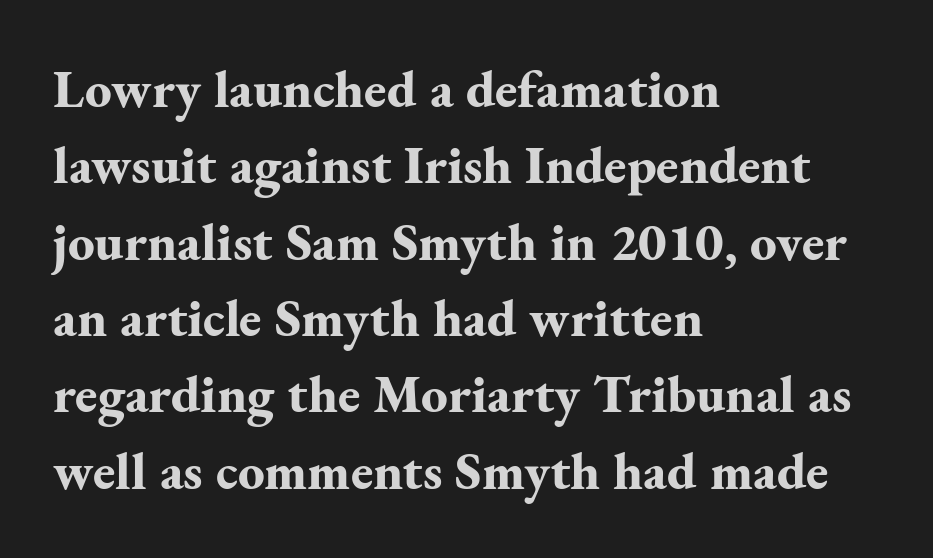
The image shows 53 px bold serif type, upright; set left-aligned, normal line spacing (1.44x), normal letter spacing, not underlined; medium stroke contrast and a small x-height.
